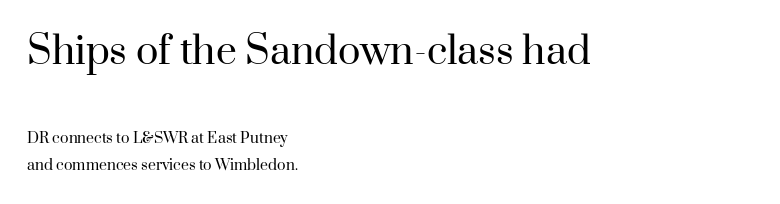
The image shows 37 px regular-weight serif type, upright; set left-aligned, loose line spacing (1.95x), normal letter spacing, not underlined; the first (top) block is 2.64x larger; high stroke contrast and a small x-height.
